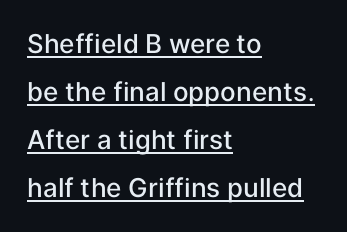
The image shows 26 px text type, upright; set left-aligned, line spacing 1.85x, normal letter spacing, underlined.
